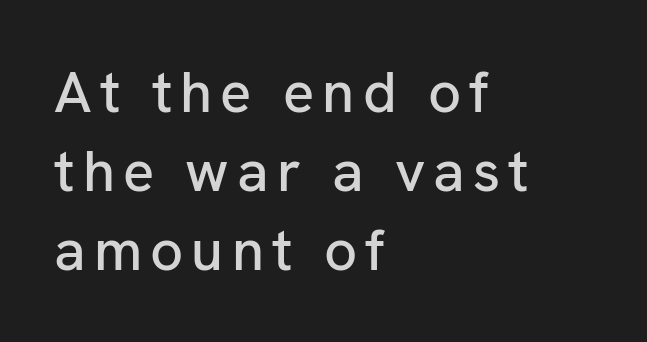
{"serif": "no", "italic": "no", "width": "normal", "stroke_contrast": "low", "x_height": "medium", "monospaced": "no", "underline": "no", "align": "left", "line_spacing": "normal", "line_spacing_ratio": 1.36, "glyph_px": 58}
